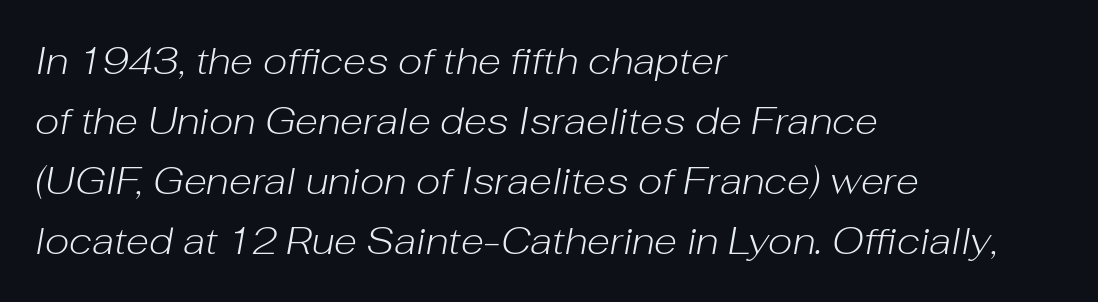
{"italic": "yes", "lean": "right", "slant_degrees": 10, "bold": "no", "weight": "light", "width": "normal", "stroke_contrast": "low", "x_height": "medium", "monospaced": "no", "underline": "no", "align": "left", "line_spacing": "normal", "line_spacing_ratio": 1.58, "letter_spacing": "normal", "letter_spacing_em": 0.0, "glyph_px": 38}
